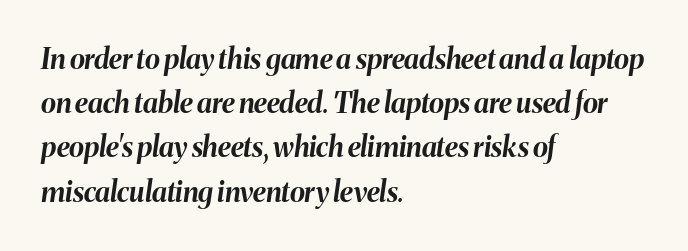
The image shows 28 px bold type, italic (leaning right); set left-aligned, normal line spacing (1.58x), normal letter spacing, not underlined; medium stroke contrast and a medium x-height.
